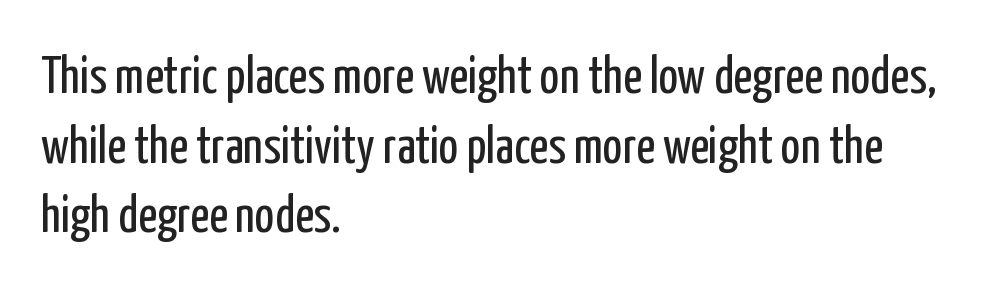
Check the space under the baseline: it is left empty. Look at the tracking — it's just the regular setting, nothing added. Every stem runs plumb, perpendicular to the baseline. Nope, no serifs anywhere on these letters. If you measured baseline to baseline, you'd find a middling distance.
